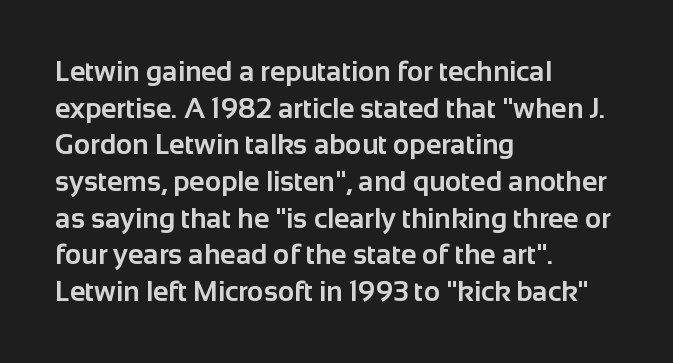
The image shows 28 px bold sans-serif type, upright; set left-aligned, normal line spacing (1.31x), normal letter spacing, not underlined; low stroke contrast and a medium x-height.
